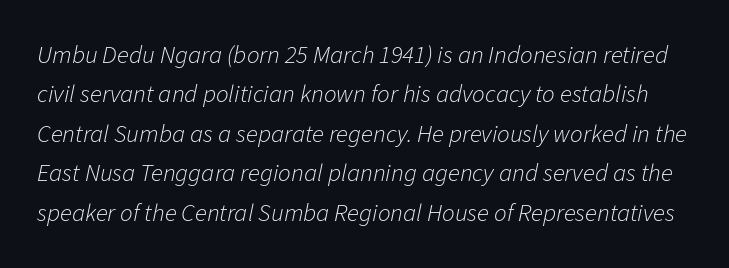
{"italic": "yes", "lean": "right", "slant_degrees": 11, "bold": "no", "underline": "no", "line_spacing": "normal", "line_spacing_ratio": 1.58, "letter_spacing": "normal", "letter_spacing_em": 0.0, "glyph_px": 25}
